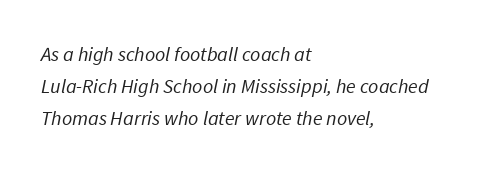
The rows are spaced the way most documents space them. Leftover space on each line is placed entirely after the last word. Check the space under the baseline: it is left empty. These lines keep a tight, regular rhythm from letter to letter. Summary of weight: not heavy and not bold.
